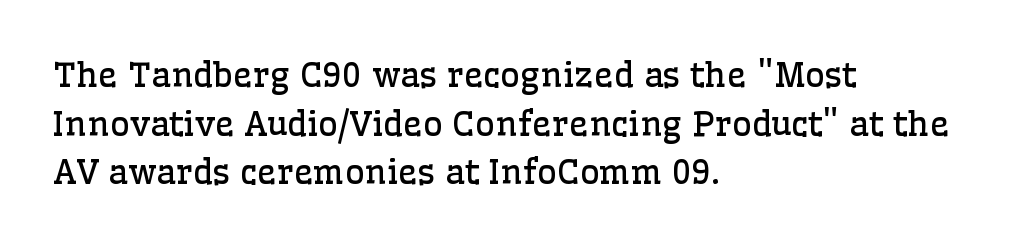
Q: Is the text bold? A: No.
Q: Is the text italic (slanted)? A: No, it is upright.
Q: Is the typeface a serif or a sans-serif typeface? A: Serif.
Q: Is the text underlined? A: No.
Q: How is the paragraph aligned? A: Left-aligned.
Q: Is the spacing between letters normal or unusually wide? A: Normal.
Q: Is the spacing between lines tight, normal or loose? A: Normal.
Q: Width (condensed, normal, or wide)? A: Normal.
Q: Stroke contrast? A: Low.
Q: x-height? A: Medium.
Q: Monospaced? A: No.
